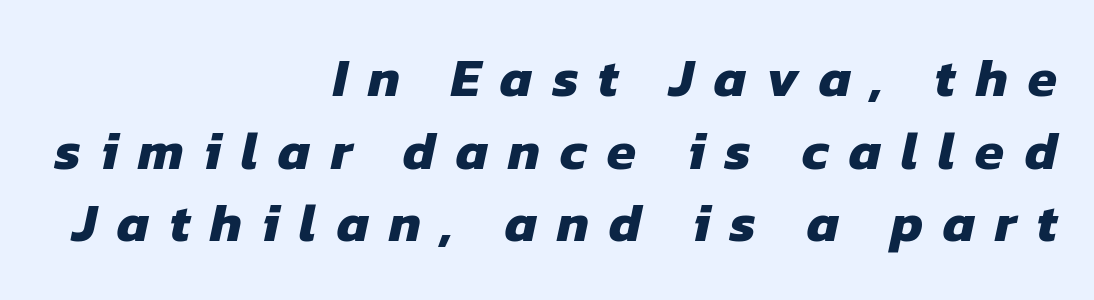
{"serif": "no", "bold": "yes", "weight": "heavy", "width": "normal", "stroke_contrast": "low", "x_height": "medium", "monospaced": "no", "underline": "no", "align": "right", "line_spacing": "normal", "line_spacing_ratio": 1.37, "letter_spacing": "wide", "letter_spacing_em": 0.38, "glyph_px": 53}
